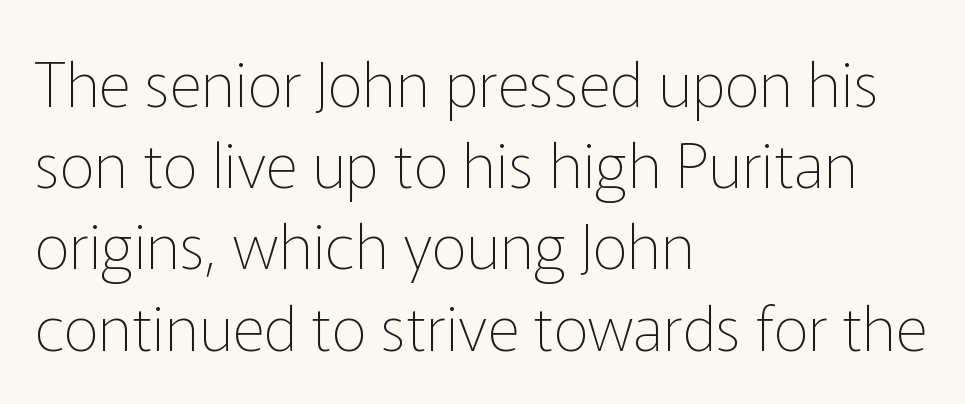
The image shows 62 px thin sans-serif type, upright; set left-aligned, normal line spacing (1.31x), normal letter spacing, not underlined; low stroke contrast and a medium x-height.
